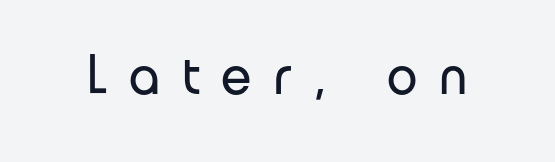
Note the varied advance widths — an 'i' is clearly narrower than an 'm'. Letters have the restrained weight of plain body copy at most. Notice how the stems are strictly vertical — no italics here. These lines have a slow, spaced-out rhythm from letter to letter. Nope, no serifs anywhere on these letters.
